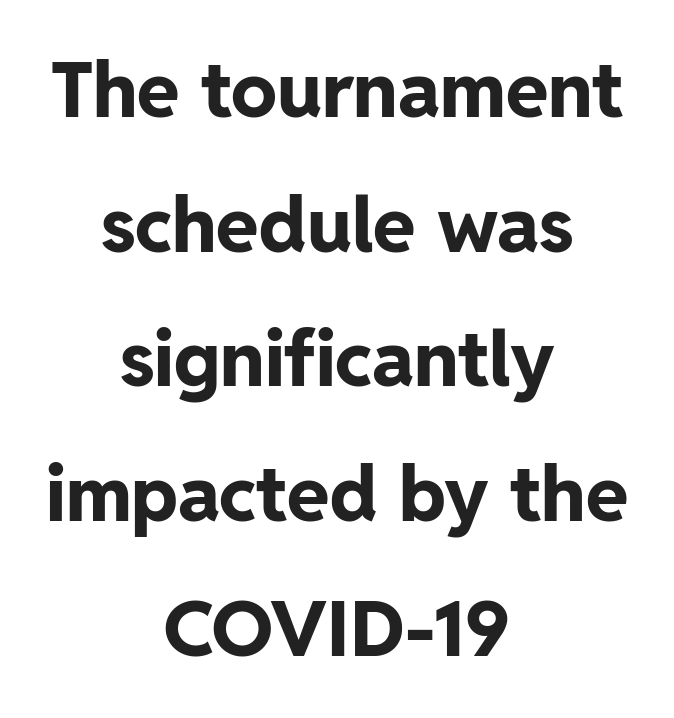
The image shows 77 px bold sans-serif type, upright; set centered, line spacing 1.75x, normal letter spacing, not underlined; low stroke contrast and a medium x-height.
